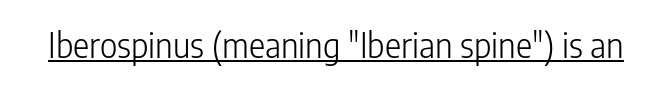
{"serif": "no", "italic": "no", "bold": "no", "weight": "light", "width": "condensed", "stroke_contrast": "low", "x_height": "medium", "monospaced": "no", "underline": "yes", "letter_spacing": "normal", "letter_spacing_em": 0.0, "glyph_px": 34}
